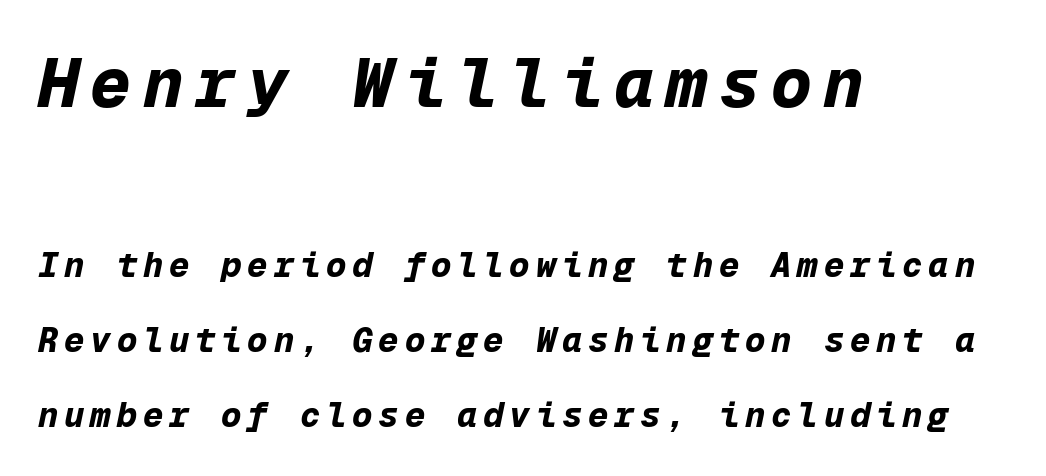
The image shows 68 px bold type, italic (leaning right), monospaced; set left-aligned, loose line spacing (2.2x), not underlined; the first (top) block is 2.0x larger; low stroke contrast and a medium x-height.
